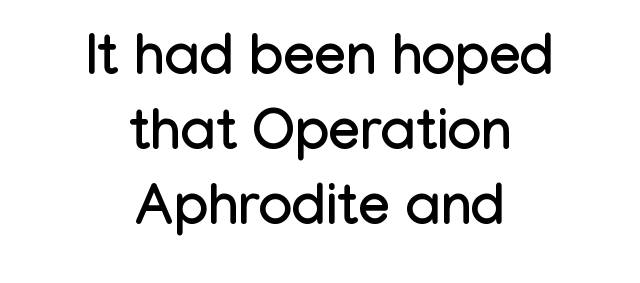
{"serif": "no", "italic": "no", "width": "condensed", "stroke_contrast": "low", "x_height": "medium", "monospaced": "no", "underline": "no", "align": "center", "line_spacing": "normal", "line_spacing_ratio": 1.32, "letter_spacing": "normal", "letter_spacing_em": 0.0, "glyph_px": 57}
